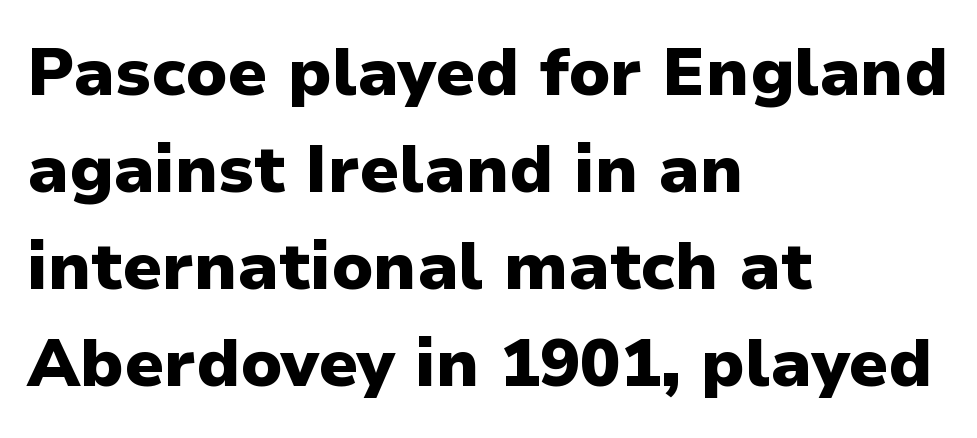
The image shows 67 px heavy sans-serif type, upright; set left-aligned, normal line spacing (1.45x), normal letter spacing, not underlined; low stroke contrast and a medium x-height.
